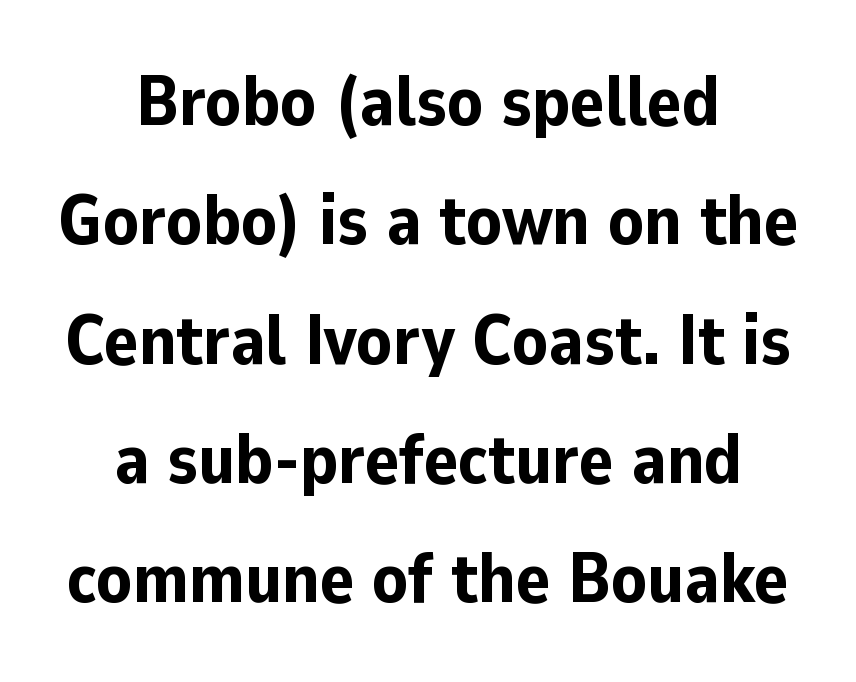
{"serif": "no", "italic": "no", "bold": "yes", "weight": "bold", "width": "normal", "stroke_contrast": "low", "x_height": "medium", "monospaced": "no", "underline": "no", "align": "center", "line_spacing": "normal", "line_spacing_ratio": 1.68, "letter_spacing": "normal", "letter_spacing_em": 0.0, "glyph_px": 71}
